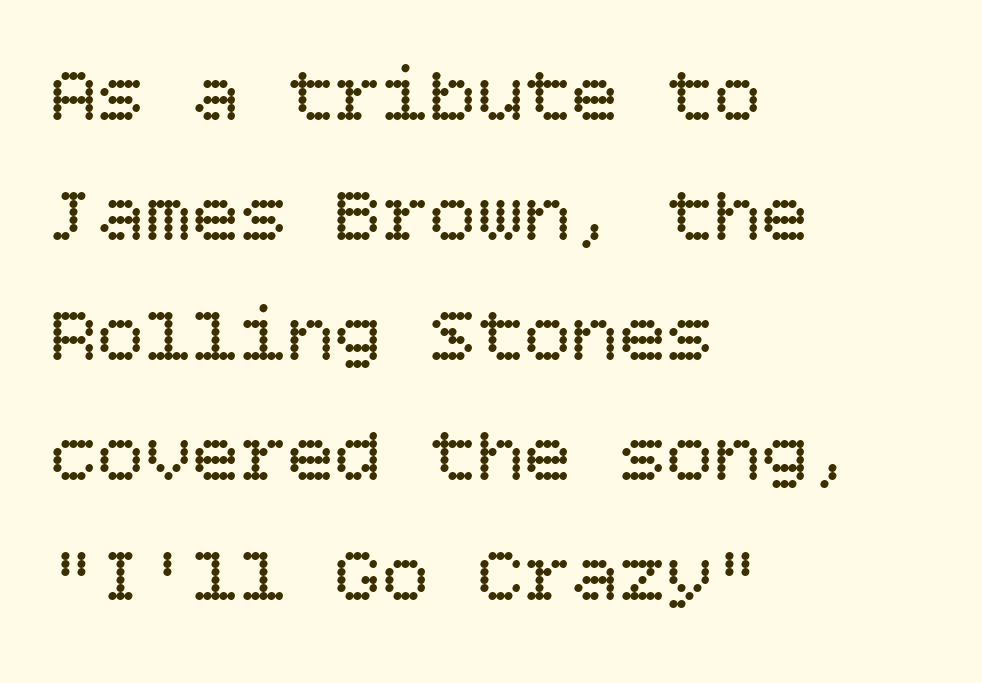
Every row of glyphs begins at an identical x-position on the left. The strokes carry an ordinary text weight at most. The tracking reads as untouched default to a designer's eye. Do the letters lean? They stand straight.
